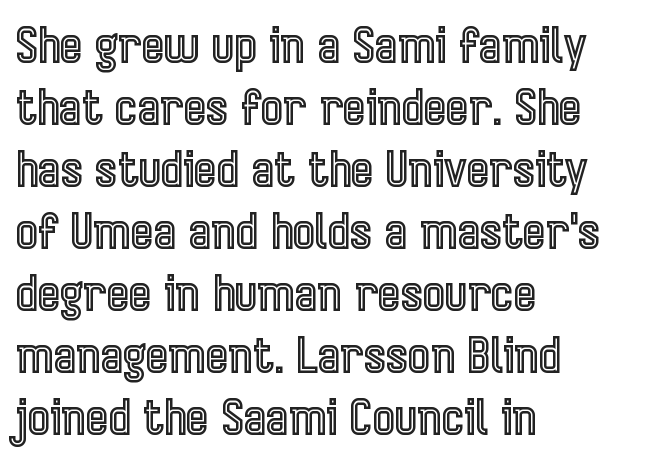
The image shows 48 px condensed type, upright; set left-aligned, normal line spacing (1.29x), normal letter spacing, not underlined; a medium x-height.
